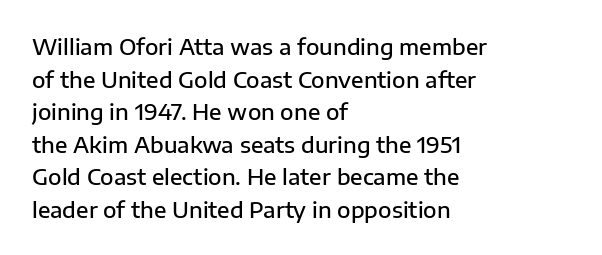
The image shows 22 px text type, upright; set left-aligned, normal line spacing (1.48x), normal letter spacing, not underlined.
